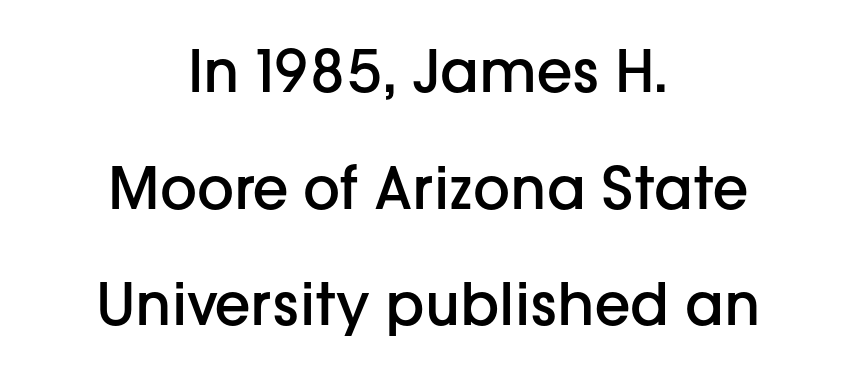
This sample uses plain, unmodified letter spacing. Think of a printed novel: that variable character pitch is what you see here. The rag falls on both sides of this text block equally. In terms of weight, the rendering is demibold, just under bold.
